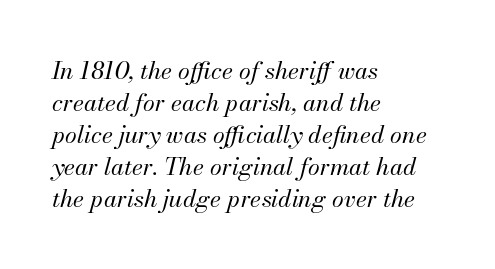
Q: Is the text bold? A: No.
Q: Is the text italic (slanted)? A: Yes, it leans right by about 13 degrees.
Q: Is the text underlined? A: No.
Q: How is the paragraph aligned? A: Left-aligned.
Q: Is the spacing between letters normal or unusually wide? A: Normal.
Q: Is the spacing between lines tight, normal or loose? A: Normal.
